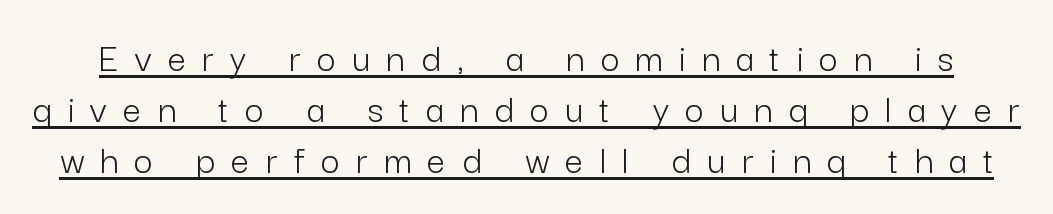
The image shows 41 px light sans-serif type, upright; set normal line spacing (1.25x), unusually wide letter spacing (+0.4 em), underlined; low stroke contrast and a medium x-height.
